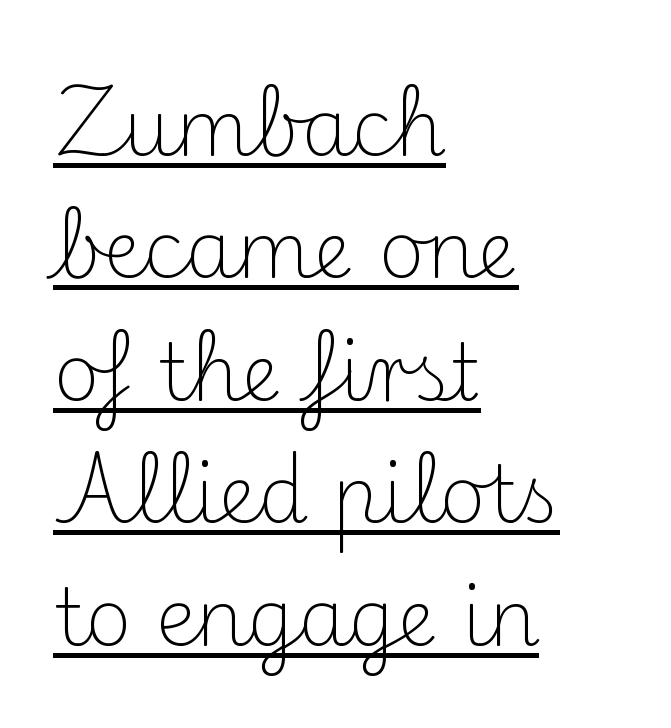
The lines are quadded left. Rows of type keep a routine distance in the vertical direction. Stroke terminals: seriffed. In designer terms, the underline attribute is active on this setting. The rendering keeps characters at their native spacing. Ordinary non-slanted type is in use.
